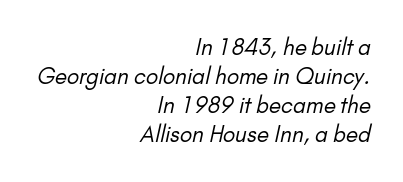
The image shows 22 px text type; set right-aligned, normal line spacing (1.32x), normal letter spacing, not underlined.
